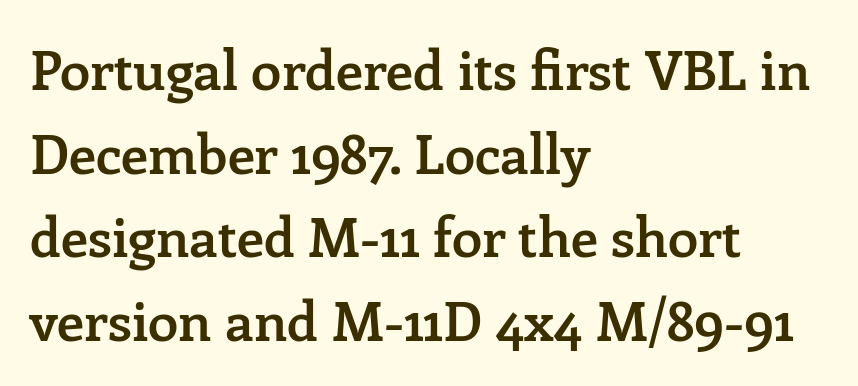
The image shows 55 px semibold serif type, upright; set left-aligned, normal line spacing (1.52x), normal letter spacing, not underlined; low stroke contrast and a medium x-height.
